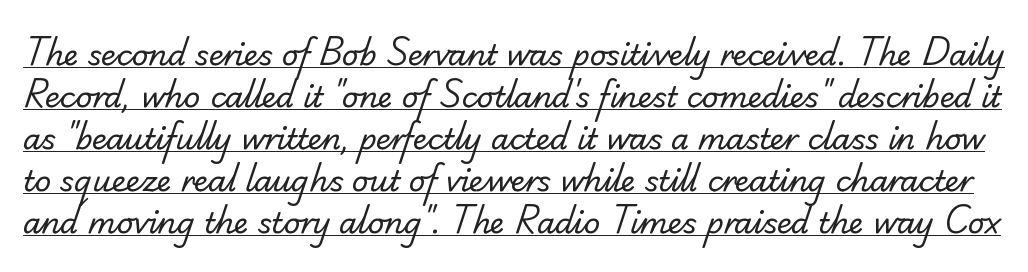
The passage shown stacks its lines at a standard gap. The passage shown is typed in a proportional face where columns would drift. This reads as an unemphasized weight, regular at the heaviest. The text was rendered using a seriffed face with decorative stroke endings.
